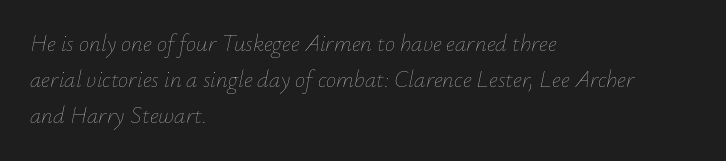
This rendering features lettering with no underline. The strokes carry an ordinary text weight at most. Does the lettering tilt? It does — this is italic. If you measured baseline to baseline, you'd find a middling distance. Reading down the block, your eye returns to a fixed left position each line.
